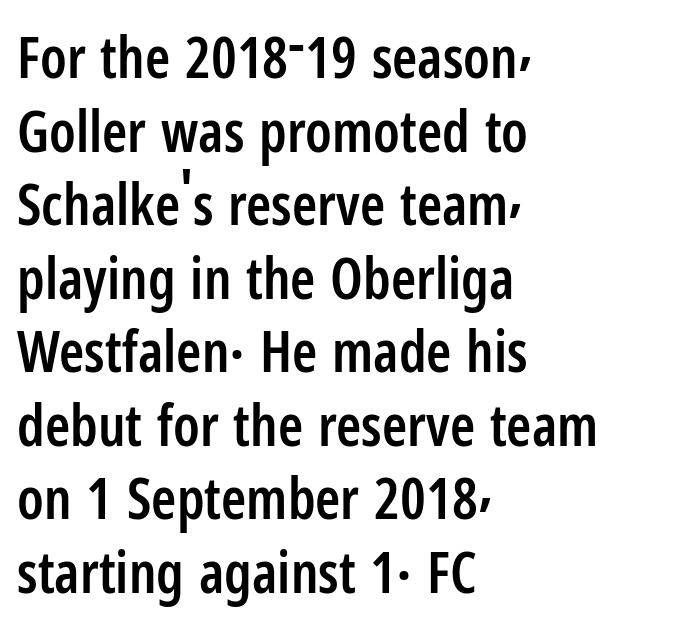
A typesetter would label this face a sans. The passage shown is typed in a proportional face where columns would drift. Students, observe: this is what conventionally led text looks like. The area under the type is left untouched. The letters are semibold — heavier than regular but short of a full bold.
